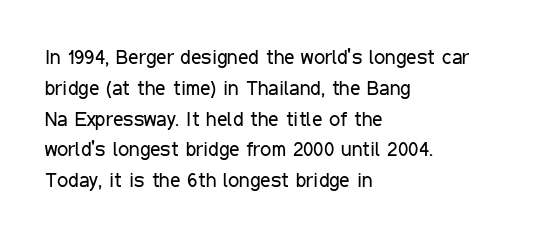
The image shows 20 px text type, upright; set left-aligned, normal line spacing (1.54x), normal letter spacing, not underlined.
